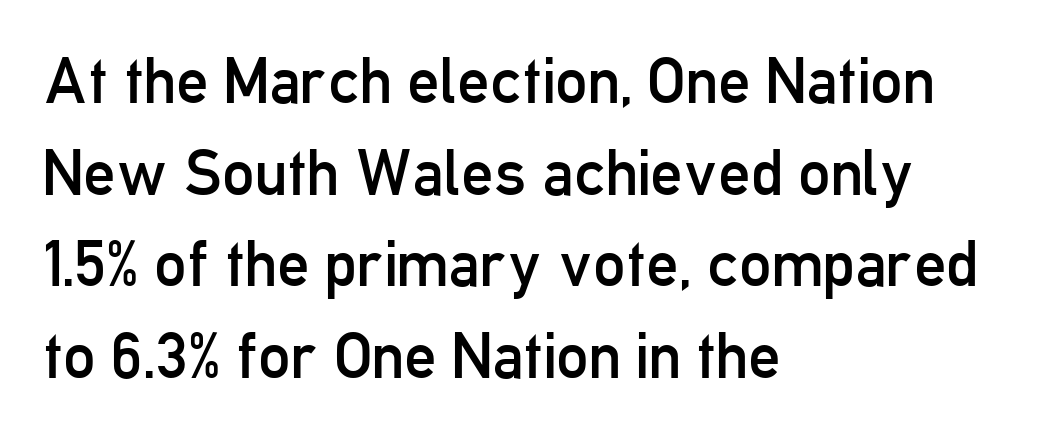
{"serif": "no", "italic": "no", "bold": "no", "weight": "regular", "width": "condensed", "stroke_contrast": "low", "x_height": "medium", "monospaced": "no", "underline": "no", "align": "left", "line_spacing": "normal", "line_spacing_ratio": 1.43, "letter_spacing": "normal", "letter_spacing_em": 0.0, "glyph_px": 64}
